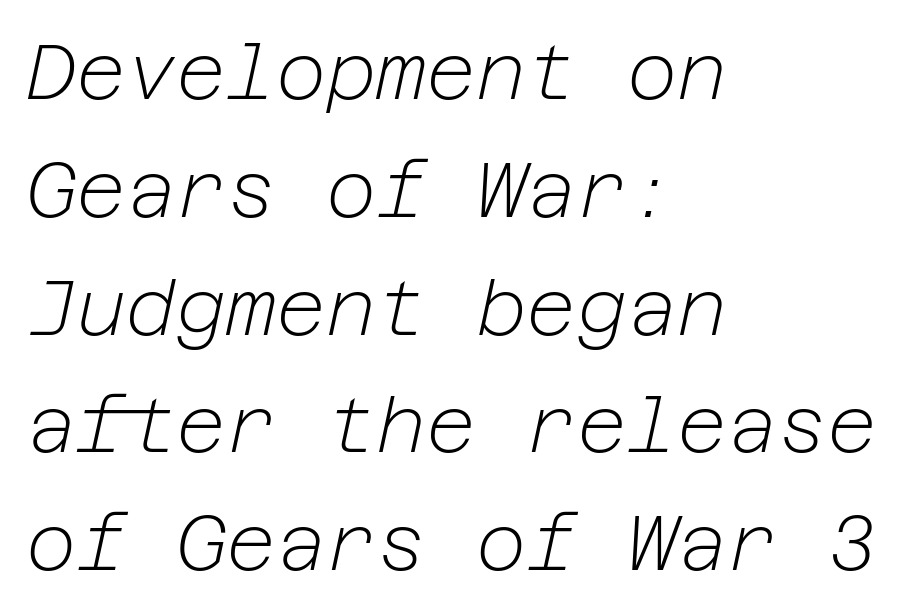
The image shows 77 px light type, italic (leaning right); set left-aligned, normal line spacing (1.53x), normal letter spacing, not underlined; low stroke contrast and a medium x-height.
